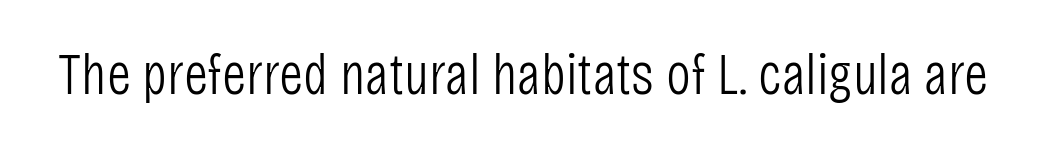
{"serif": "no", "italic": "no", "bold": "no", "weight": "light", "width": "condensed", "stroke_contrast": "low", "x_height": "large", "monospaced": "no", "underline": "no", "letter_spacing": "normal", "letter_spacing_em": 0.0, "glyph_px": 59}
